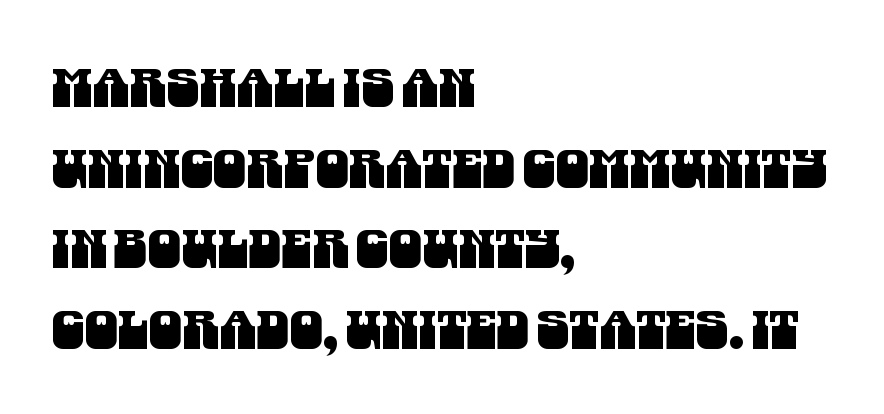
The image shows 53 px condensed sans-serif type; set left-aligned, normal line spacing (1.52x), normal letter spacing, not underlined; medium stroke contrast and a large x-height.
